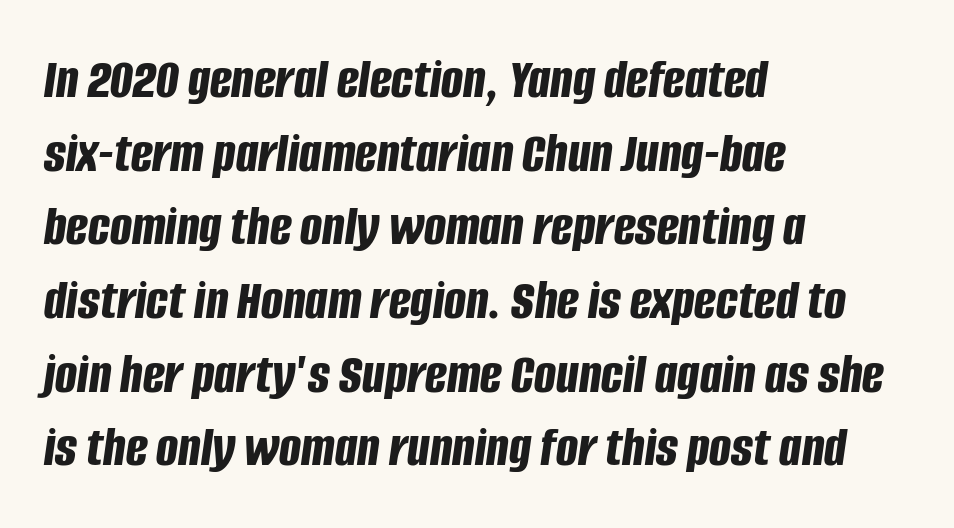
Q: Is the text bold? A: Yes.
Q: Is the text italic (slanted)? A: Yes, it leans right by about 8 degrees.
Q: Is the text underlined? A: No.
Q: How is the paragraph aligned? A: Left-aligned.
Q: Is the spacing between letters normal or unusually wide? A: Normal.
Q: Is the spacing between lines tight, normal or loose? A: Normal.
Q: Width (condensed, normal, or wide)? A: Condensed.
Q: Stroke contrast? A: Low.
Q: x-height? A: Large.
Q: Monospaced? A: No.
